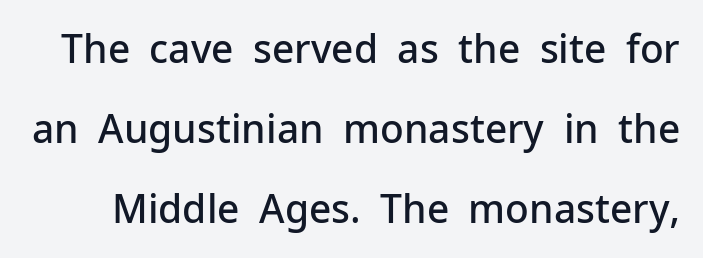
The image shows 39 px semibold sans-serif type, upright; set loose line spacing (2.05x), normal letter spacing, not underlined; low stroke contrast and a medium x-height.
